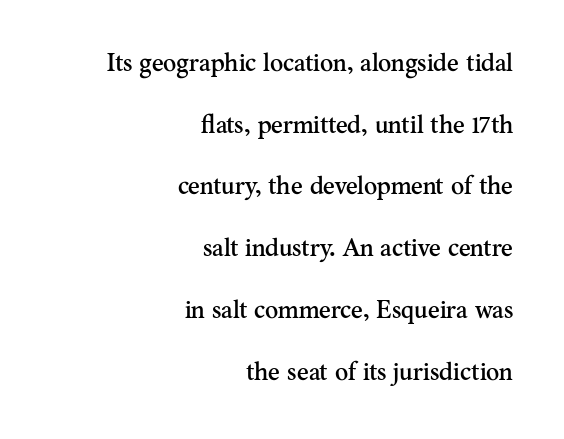
Q: Is the text italic (slanted)? A: No, it is upright.
Q: Is the text underlined? A: No.
Q: How is the paragraph aligned? A: Right-aligned.
Q: Is the spacing between letters normal or unusually wide? A: Normal.
Q: Is the spacing between lines tight, normal or loose? A: Loose.
